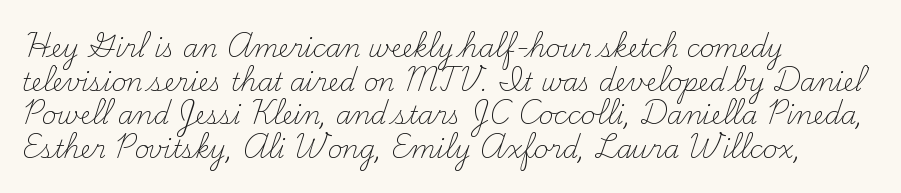
Q: Is the text bold? A: No.
Q: Is the text italic (slanted)? A: Yes.
Q: Is the text underlined? A: No.
Q: How is the paragraph aligned? A: Left-aligned.
Q: Is the spacing between letters normal or unusually wide? A: Normal.
Q: Is the spacing between lines tight, normal or loose? A: Normal.
